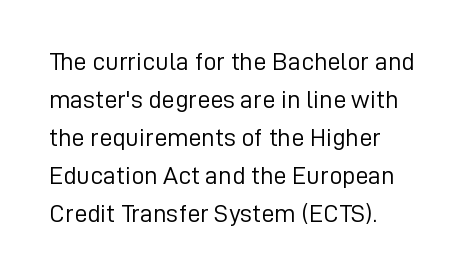
Visually the block forms a straight wall on the left and a jagged coastline on the right. Caption: standard tracking, unaltered. The type sits square on the baseline with zero lean. Weight: not bold — regular or lighter.
